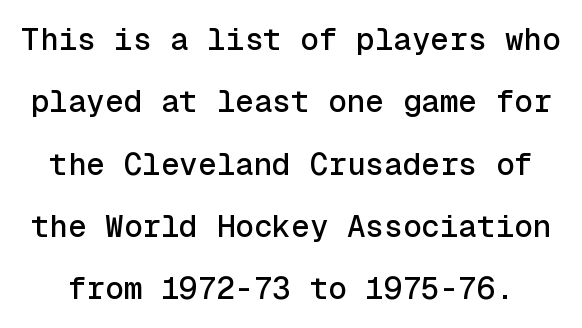
Plain, unruled lines of type. The rendering keeps characters at their native spacing. Grotesque or geometric, the face here clearly has no serifs. Ordinary non-slanted type is in use.
